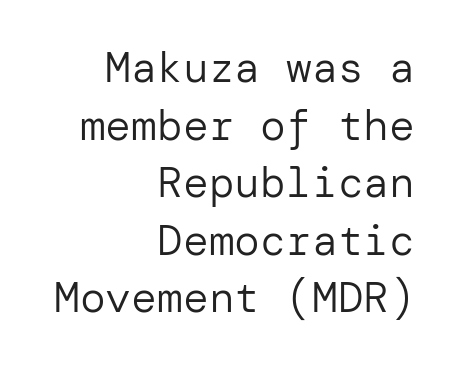
{"serif": "no", "italic": "no", "bold": "no", "weight": "regular", "width": "normal", "stroke_contrast": "low", "x_height": "medium", "underline": "no", "align": "right", "line_spacing": "normal", "line_spacing_ratio": 1.34, "letter_spacing": "normal", "letter_spacing_em": 0.0, "glyph_px": 43}
